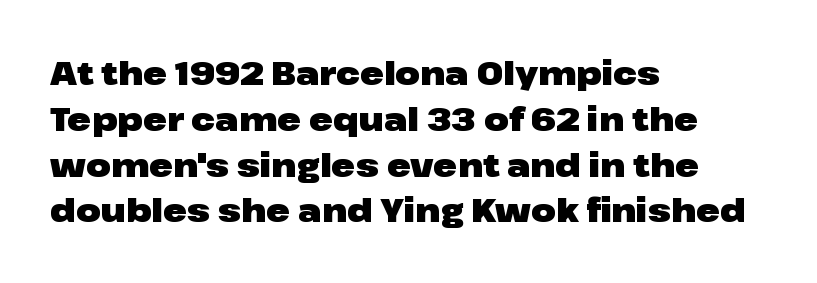
Leftover space on each line is placed entirely after the last word. Are there feet on the stems? There aren't — it's a sans. Think of a printed novel: that variable character pitch is what you see here. Students, observe: this is what conventionally led text looks like. The foot of each line stays bare and open. Vertical strokes here are truly vertical.
